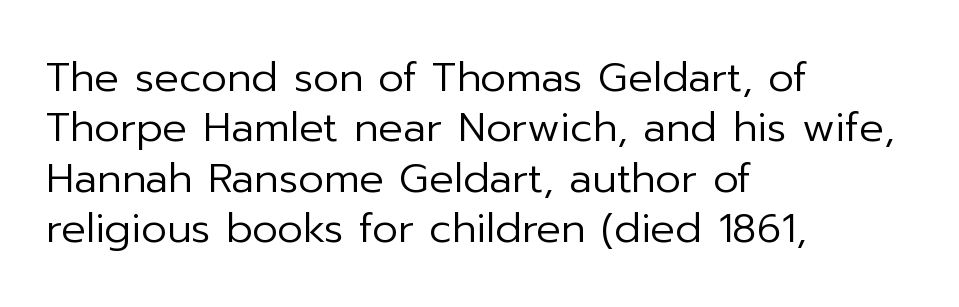
The image shows 41 px regular-weight sans-serif type, upright; set left-aligned, line spacing 1.23x, normal letter spacing, not underlined; low stroke contrast and a medium x-height.
